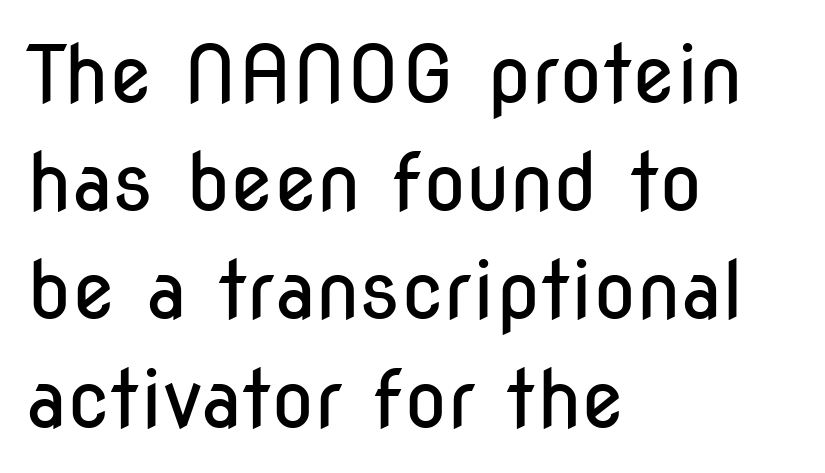
Q: Is the text bold? A: No.
Q: Is the text italic (slanted)? A: No, it is upright.
Q: Is the typeface a serif or a sans-serif typeface? A: Sans-serif.
Q: Is the text underlined? A: No.
Q: How is the paragraph aligned? A: Left-aligned.
Q: Is the spacing between letters normal or unusually wide? A: Normal.
Q: Is the spacing between lines tight, normal or loose? A: Normal.
Q: Width (condensed, normal, or wide)? A: Condensed.
Q: Stroke contrast? A: Low.
Q: x-height? A: Medium.
Q: Monospaced? A: No.
